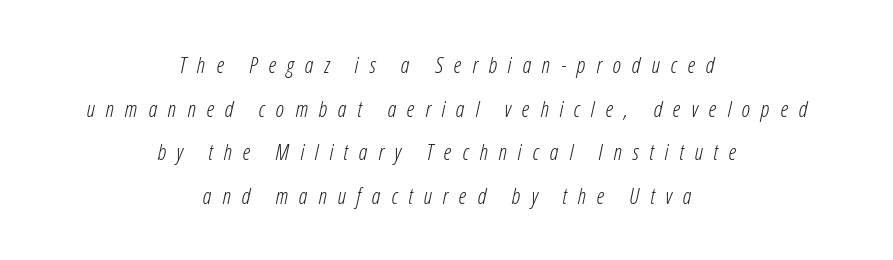
The image shows 22 px text type, italic (leaning right); set centered, loose line spacing (1.98x), unusually wide letter spacing (+0.49 em), not underlined.
